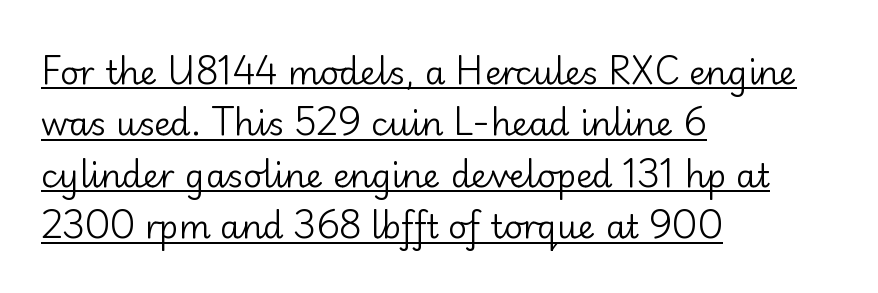
{"serif": "no", "italic": "no", "bold": "no", "weight": "regular", "width": "normal", "stroke_contrast": "low", "x_height": "small", "monospaced": "no", "underline": "yes", "align": "left", "line_spacing": "normal", "line_spacing_ratio": 1.56, "letter_spacing": "normal", "letter_spacing_em": 0.0, "glyph_px": 33}
